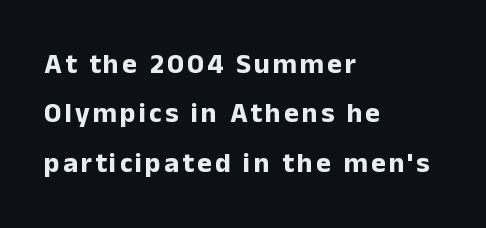
{"serif": "no", "italic": "no", "bold": "yes", "weight": "bold", "width": "normal", "stroke_contrast": "low", "x_height": "medium", "monospaced": "no", "underline": "no", "align": "left", "line_spacing_ratio": 1.76, "glyph_px": 28}
